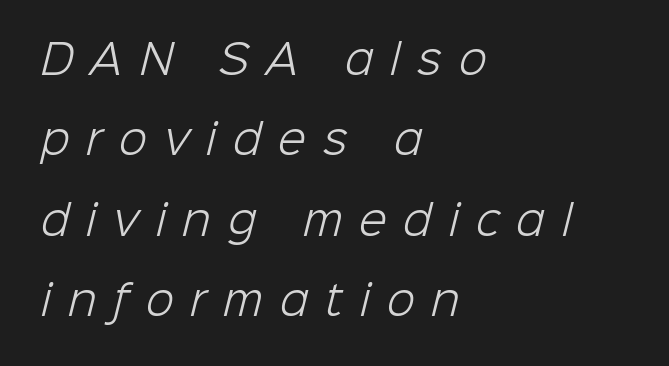
Q: Is the text bold? A: No.
Q: Is the typeface a serif or a sans-serif typeface? A: Sans-serif.
Q: Is the text underlined? A: No.
Q: How is the paragraph aligned? A: Left-aligned.
Q: Is the spacing between letters normal or unusually wide? A: Unusually wide.
Q: Is the spacing between lines tight, normal or loose? A: Loose.
Q: Width (condensed, normal, or wide)? A: Normal.
Q: Stroke contrast? A: Low.
Q: x-height? A: Medium.
Q: Monospaced? A: No.
